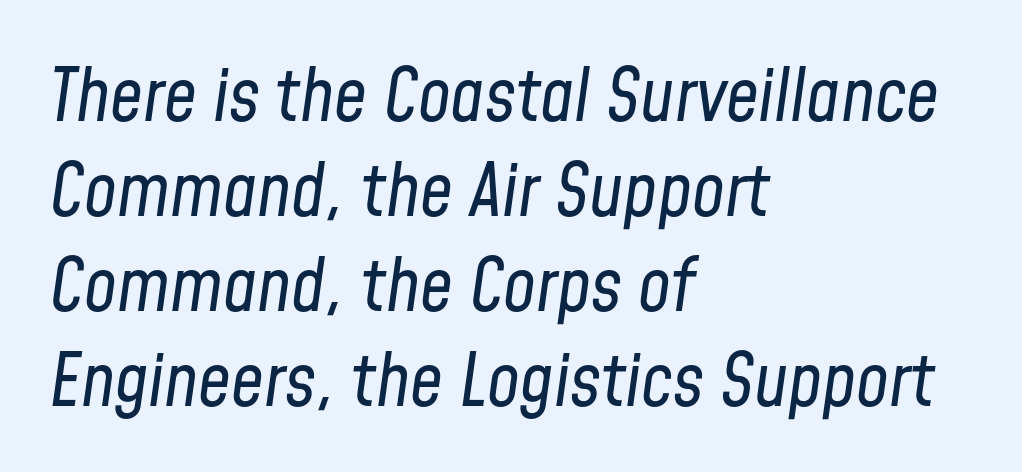
The image shows 73 px regular-weight, condensed type, italic (leaning right); set left-aligned, normal line spacing (1.3x), normal letter spacing, not underlined; low stroke contrast and a medium x-height.
